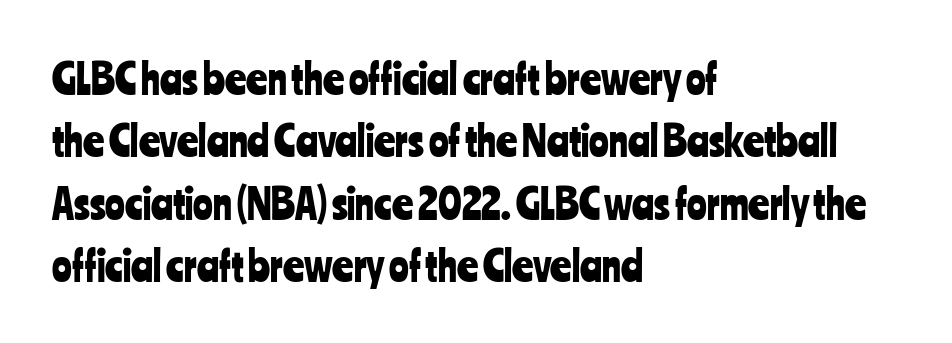
{"serif": "no", "italic": "no", "width": "condensed", "stroke_contrast": "low", "x_height": "medium", "monospaced": "no", "underline": "no", "align": "left", "line_spacing": "normal", "line_spacing_ratio": 1.52, "letter_spacing": "normal", "letter_spacing_em": 0.0, "glyph_px": 41}
